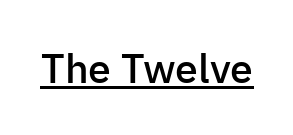
The image shows 41 px semibold sans-serif type, upright; set normal letter spacing, underlined; low stroke contrast and a medium x-height.
